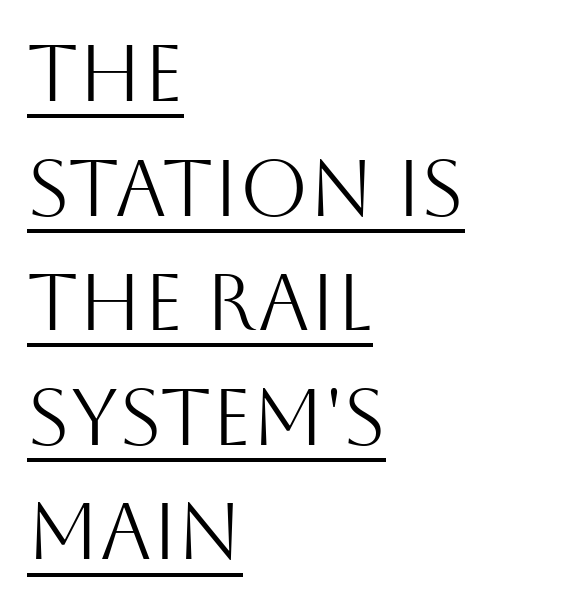
The image shows 79 px light sans-serif type, upright; set left-aligned, normal line spacing (1.45x), normal letter spacing, underlined; medium stroke contrast and a large x-height.
